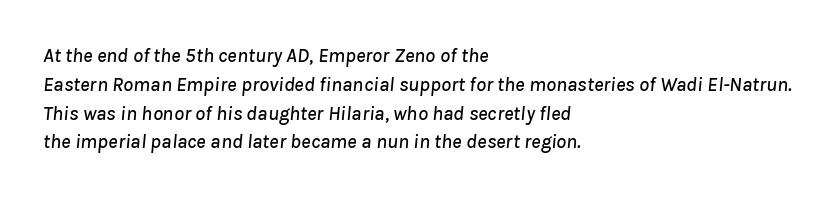
Q: Is the text italic (slanted)? A: Yes, it leans right by about 8 degrees.
Q: Is the text underlined? A: No.
Q: How is the paragraph aligned? A: Left-aligned.
Q: Is the spacing between letters normal or unusually wide? A: Normal.
Q: Is the spacing between lines tight, normal or loose? A: Normal.
